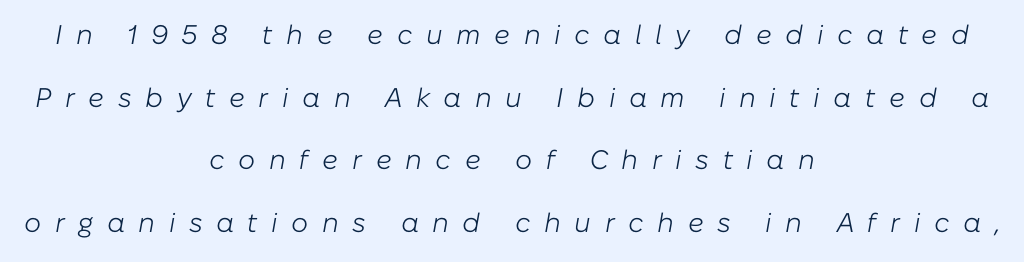
If you measured baseline to baseline, you'd find a long distance. A bare baseline throughout the passage. The letters are slanted; this is an italic face. Words appear elongated and porous because spacing is wide. Stems and bowls with no extra thickness — not bold. The whitespace from short lines is split evenly between both sides.
